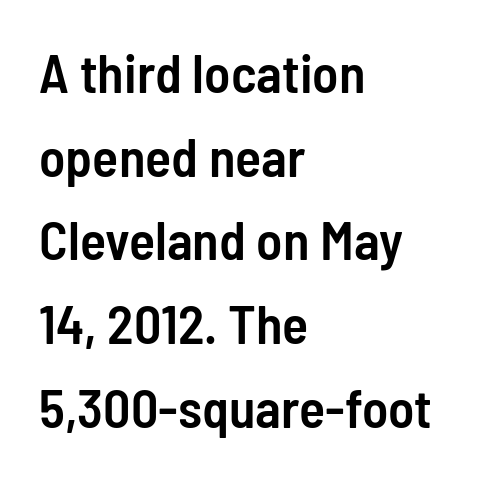
{"serif": "no", "italic": "no", "bold": "semi", "weight": "semibold", "width": "condensed", "stroke_contrast": "low", "x_height": "medium", "monospaced": "no", "underline": "no", "align": "left", "line_spacing": "normal", "line_spacing_ratio": 1.55, "letter_spacing": "normal", "letter_spacing_em": 0.0, "glyph_px": 54}
